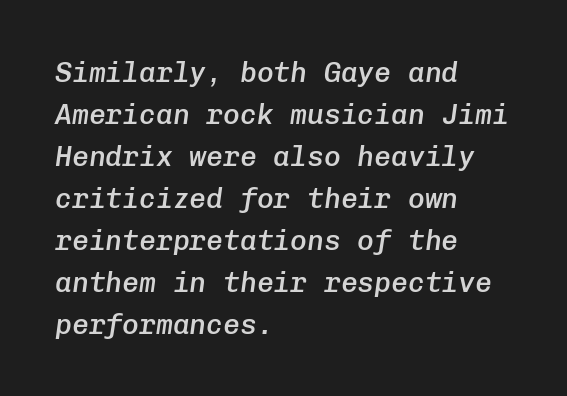
The image shows 28 px semibold type, italic (leaning right), monospaced; set left-aligned, normal line spacing (1.5x), normal letter spacing, not underlined; low stroke contrast and a medium x-height.
